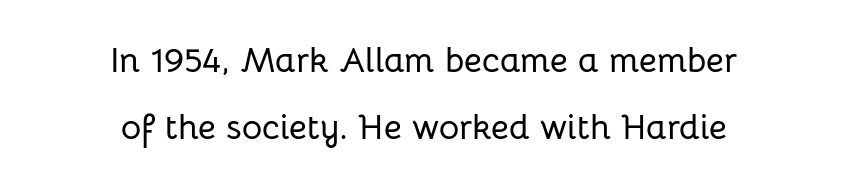
Q: Is the text italic (slanted)? A: No, it is upright.
Q: Is the typeface a serif or a sans-serif typeface? A: Sans-serif.
Q: Is the text underlined? A: No.
Q: How is the paragraph aligned? A: Centered.
Q: Is the spacing between letters normal or unusually wide? A: Normal.
Q: Is the spacing between lines tight, normal or loose? A: Loose.
Q: Width (condensed, normal, or wide)? A: Normal.
Q: Stroke contrast? A: Low.
Q: x-height? A: Medium.
Q: Monospaced? A: No.
